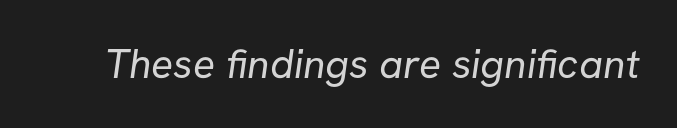
Q: Is the text bold? A: No.
Q: Is the typeface a serif or a sans-serif typeface? A: Sans-serif.
Q: Is the text underlined? A: No.
Q: Is the spacing between letters normal or unusually wide? A: Normal.
Q: Width (condensed, normal, or wide)? A: Normal.
Q: Stroke contrast? A: Low.
Q: x-height? A: Medium.
Q: Monospaced? A: No.
